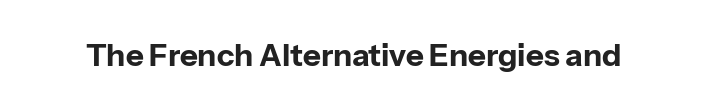
You could call the tracking neutral — neither tight nor loose. Stroke terminals: plain, sans-serif. The passage shown is typed in a proportional face where columns would drift. Italic: no, the glyphs are upright roman. Heft: maximum for text — a bold.
